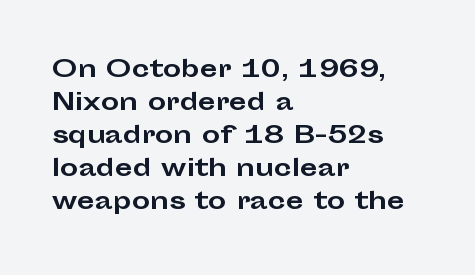
The image shows 23 px bold type, upright; set left-aligned, normal line spacing (1.43x), normal letter spacing, not underlined.
